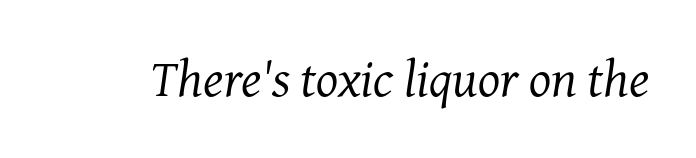
{"serif": "yes", "italic": "yes", "lean": "right", "slant_degrees": 7, "bold": "no", "weight": "regular", "width": "normal", "stroke_contrast": "medium", "x_height": "medium", "monospaced": "no", "underline": "no", "letter_spacing": "normal", "letter_spacing_em": 0.0, "glyph_px": 52}
